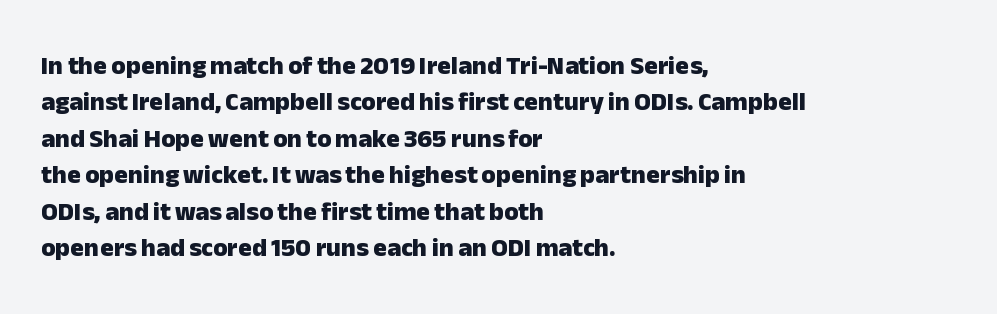
Q: Is the text bold? A: Yes.
Q: Is the text italic (slanted)? A: No, it is upright.
Q: Is the text underlined? A: No.
Q: How is the paragraph aligned? A: Left-aligned.
Q: Is the spacing between letters normal or unusually wide? A: Normal.
Q: Is the spacing between lines tight, normal or loose? A: Normal.
